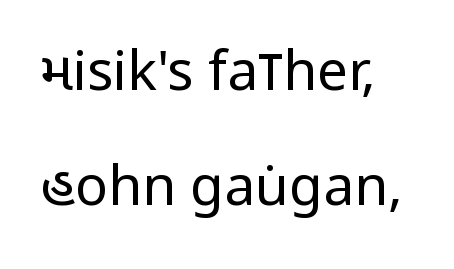
The image shows 55 px regular-weight, condensed sans-serif type, upright; set left-aligned, loose line spacing (2.1x), normal letter spacing, not underlined; low stroke contrast and a large x-height.
